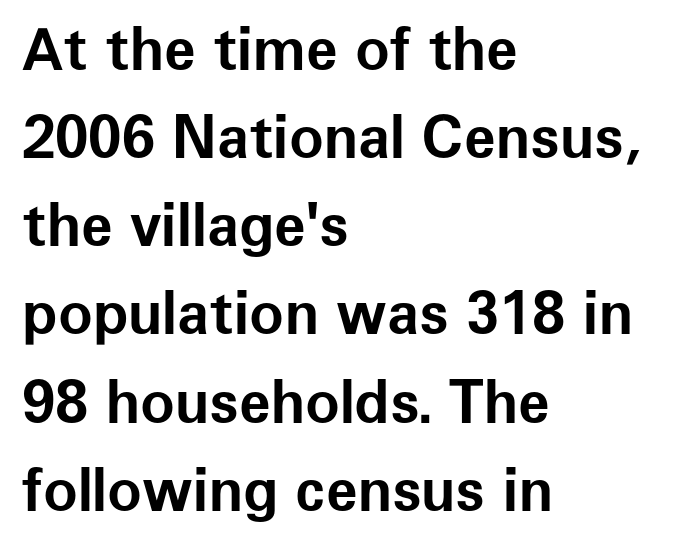
A normal amount of white space separates one row of letters from the next. Varying glyph widths throughout — classic text-font behaviour. This rendering leaves character spacing at its baseline value. The compositor pushed each line to the left boundary. Do the letters lean? They stand straight. Serif or sans? Sans — the stroke terminals are bare.
